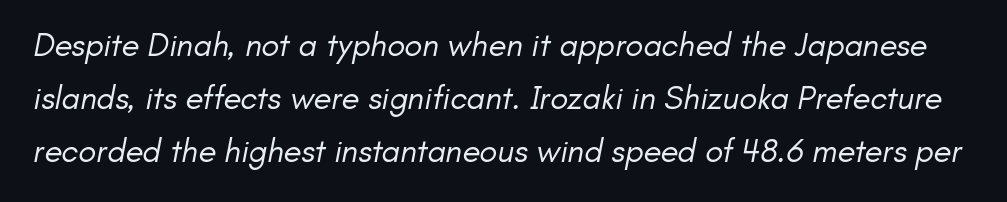
Q: Is the text bold? A: No.
Q: Is the typeface a serif or a sans-serif typeface? A: Sans-serif.
Q: Is the text underlined? A: No.
Q: Is the spacing between letters normal or unusually wide? A: Normal.
Q: Is the spacing between lines tight, normal or loose? A: Normal.
Q: Width (condensed, normal, or wide)? A: Normal.
Q: Stroke contrast? A: Low.
Q: x-height? A: Small.
Q: Monospaced? A: No.
